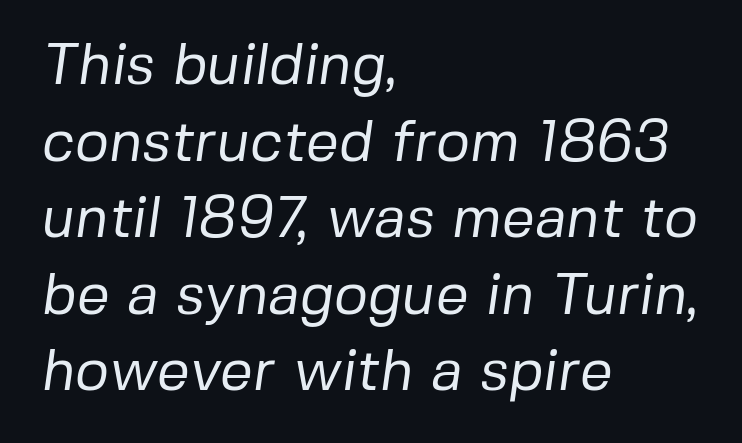
Q: Is the text bold? A: No.
Q: Is the typeface a serif or a sans-serif typeface? A: Sans-serif.
Q: Is the text underlined? A: No.
Q: How is the paragraph aligned? A: Left-aligned.
Q: Is the spacing between letters normal or unusually wide? A: Normal.
Q: Is the spacing between lines tight, normal or loose? A: Normal.
Q: Width (condensed, normal, or wide)? A: Normal.
Q: Stroke contrast? A: Low.
Q: x-height? A: Medium.
Q: Monospaced? A: No.
